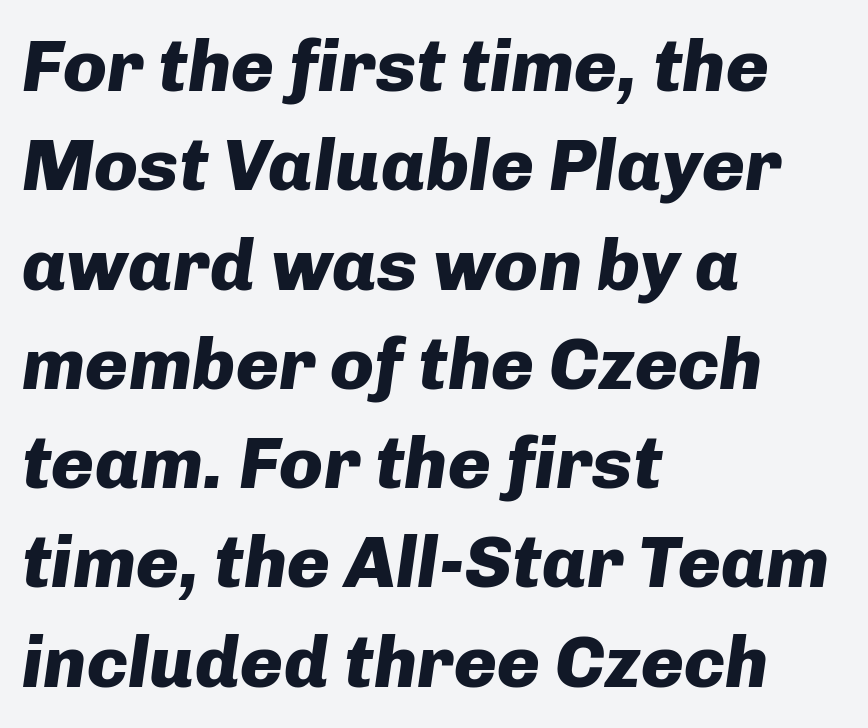
Q: Is the text bold? A: Yes.
Q: Is the text italic (slanted)? A: Yes, it leans right by about 8 degrees.
Q: Is the text underlined? A: No.
Q: How is the paragraph aligned? A: Left-aligned.
Q: Is the spacing between letters normal or unusually wide? A: Normal.
Q: Is the spacing between lines tight, normal or loose? A: Normal.
Q: Width (condensed, normal, or wide)? A: Normal.
Q: Stroke contrast? A: Low.
Q: x-height? A: Medium.
Q: Monospaced? A: No.
